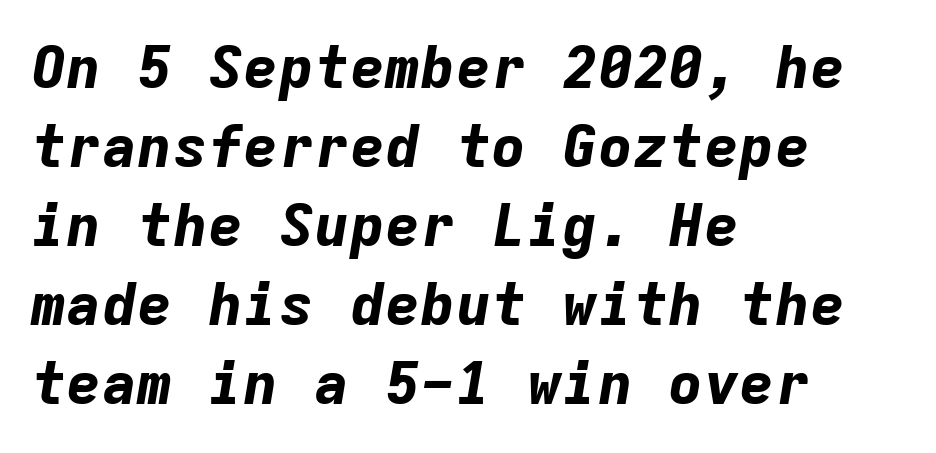
{"italic": "yes", "lean": "right", "slant_degrees": 9, "bold": "yes", "weight": "bold", "width": "normal", "stroke_contrast": "low", "x_height": "medium", "monospaced": "yes", "underline": "no", "align": "left", "line_spacing": "normal", "line_spacing_ratio": 1.34, "letter_spacing": "normal", "letter_spacing_em": 0.0, "glyph_px": 59}
